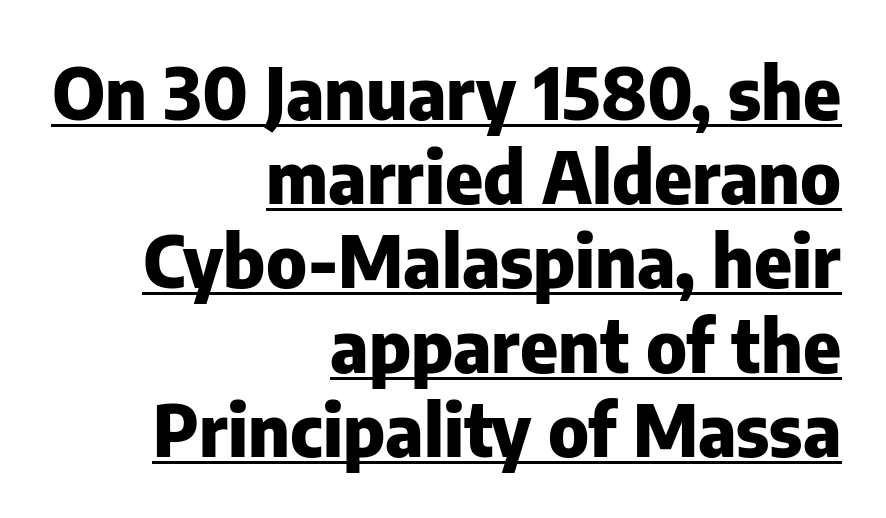
{"serif": "no", "italic": "no", "bold": "yes", "weight": "heavy", "width": "normal", "stroke_contrast": "low", "x_height": "medium", "monospaced": "no", "underline": "yes", "align": "right", "line_spacing_ratio": 1.17, "letter_spacing": "normal", "letter_spacing_em": 0.0, "glyph_px": 72}
